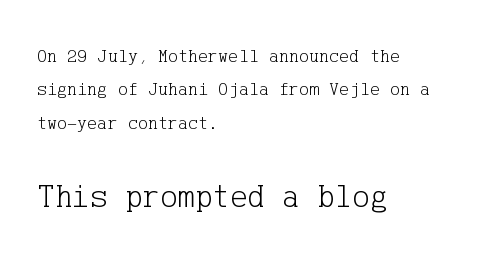
The image shows 33 px light serif type, upright; set left-aligned, line spacing 1.76x, normal letter spacing, not underlined; the second (bottom) block is 1.74x larger; low stroke contrast and a medium x-height.
